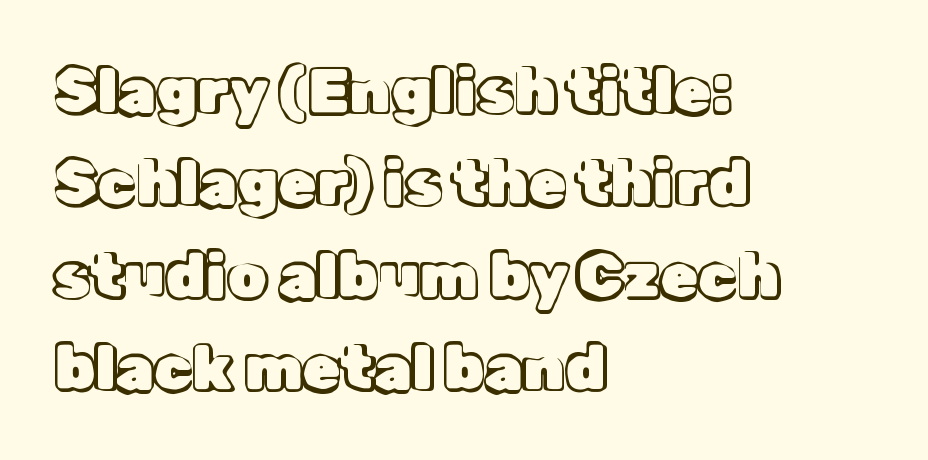
Q: Is the text italic (slanted)? A: No, it is upright.
Q: Is the text underlined? A: No.
Q: How is the paragraph aligned? A: Left-aligned.
Q: Is the spacing between letters normal or unusually wide? A: Normal.
Q: Is the spacing between lines tight, normal or loose? A: Normal.
Q: Width (condensed, normal, or wide)? A: Normal.
Q: x-height? A: Medium.
Q: Monospaced? A: No.
